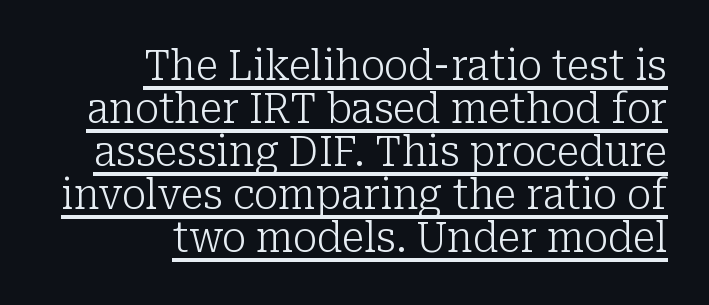
Posture: upright roman. Stem width sits at or under what a default text font uses. Line endings align vertically; line beginnings do not. Looks like regular typesetting: each glyph gets only the width it needs. Quick note: interline space is minimal. In terms of letterform style, serifs are clearly present.
